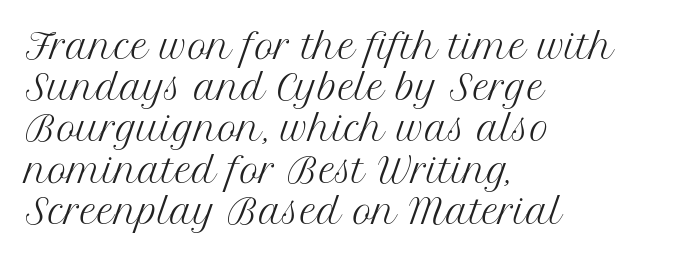
The lines in this sample share a left origin and differ only in where they stop. A typesetter would call this leading conventional body-copy spacing. The passage shown has conventional tracking throughout. Underline: absent. This sample has the flowing, uneven cadence of proportional lettering.
